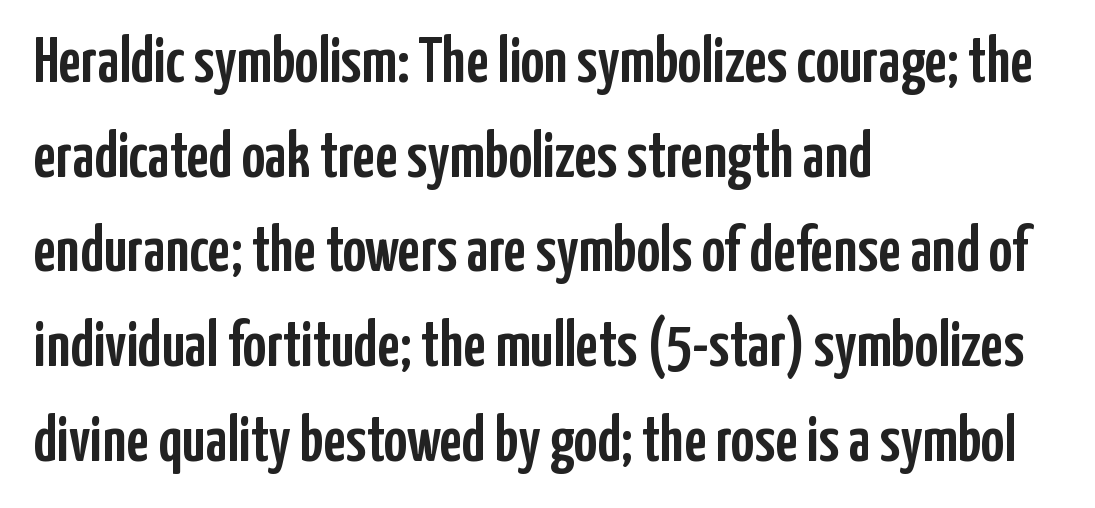
Are there feet on the stems? There aren't — it's a sans. The text block is weighted toward the left margin, trailing off unevenly rightward. A clean baseline with only descenders dipping below it. This sample has the flowing, uneven cadence of proportional lettering. Nobody touched the tracking dial on this one.
